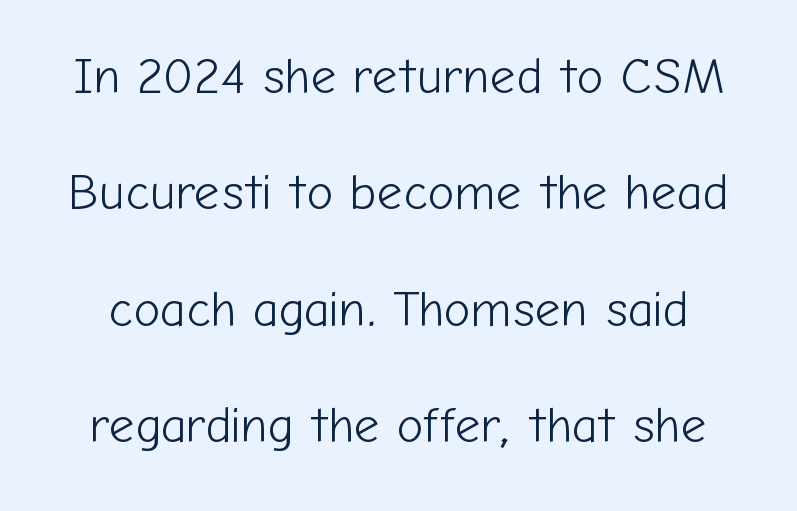
Q: Is the text bold? A: No.
Q: Is the text italic (slanted)? A: No, it is upright.
Q: Is the typeface a serif or a sans-serif typeface? A: Sans-serif.
Q: Is the text underlined? A: No.
Q: Is the spacing between letters normal or unusually wide? A: Normal.
Q: Is the spacing between lines tight, normal or loose? A: Loose.
Q: Width (condensed, normal, or wide)? A: Normal.
Q: Stroke contrast? A: Low.
Q: x-height? A: Medium.
Q: Monospaced? A: No.
